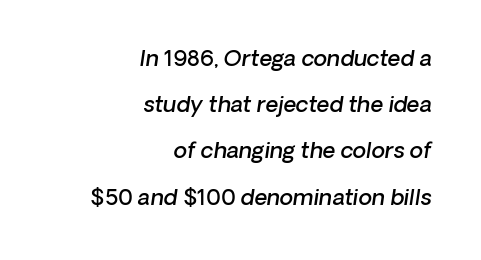
Descender tails drop into unmarked territory. The text block is weighted toward the right margin, trailing off unevenly leftward. This is the in-between weight designers call semibold or demi. This rendering leaves character spacing at its baseline value. If you measured baseline to baseline, you'd find a long distance.
